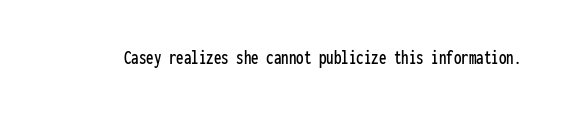
{"italic": "no", "underline": "no", "letter_spacing": "normal", "letter_spacing_em": 0.0, "glyph_px": 20}
